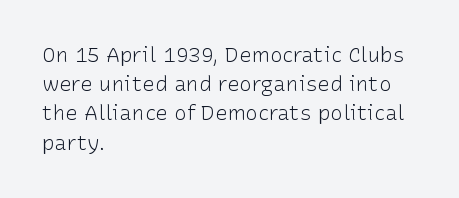
Tracking here is standard; glyphs follow each other at the usual distance. Heft: none added — not bold. These lines are set flush left with a ragged right edge. The letters stand straight up with perfectly vertical stems. Has an underline been added? It has not.
